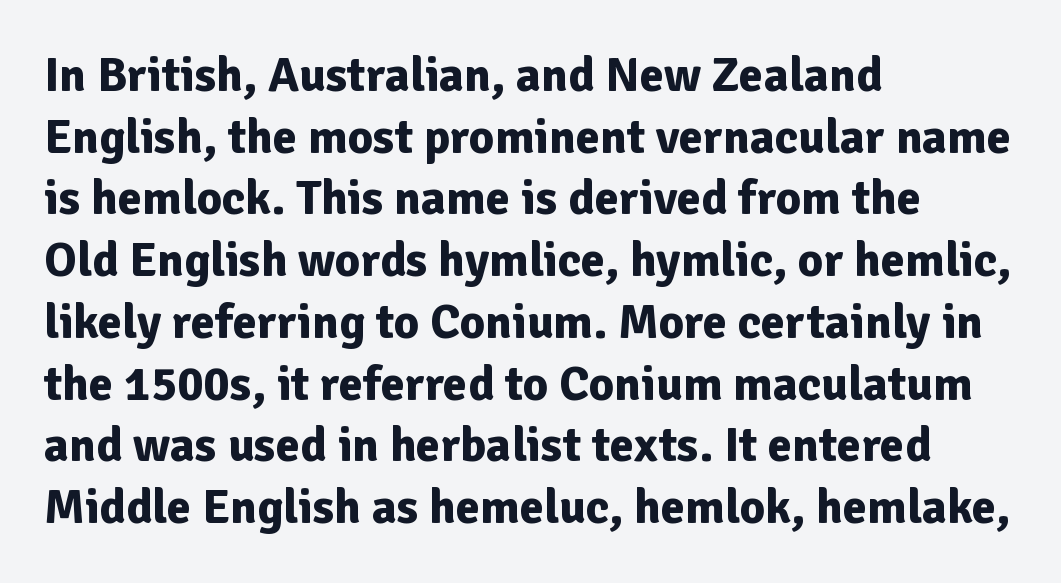
Q: Is the text bold? A: Yes.
Q: Is the text italic (slanted)? A: No, it is upright.
Q: Is the typeface a serif or a sans-serif typeface? A: Sans-serif.
Q: Is the text underlined? A: No.
Q: How is the paragraph aligned? A: Left-aligned.
Q: Is the spacing between letters normal or unusually wide? A: Normal.
Q: Is the spacing between lines tight, normal or loose? A: Normal.
Q: Width (condensed, normal, or wide)? A: Normal.
Q: Stroke contrast? A: Low.
Q: x-height? A: Medium.
Q: Monospaced? A: No.
